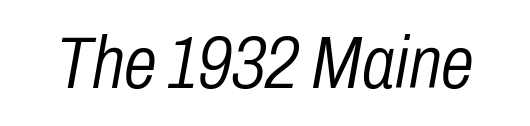
This reads as an unemphasized weight, regular at the heaviest. Posture: slanted. Letter spacing: default. Unmarked baselines from the first word to the last. Proportional: the letters do not fall into vertical columns.
